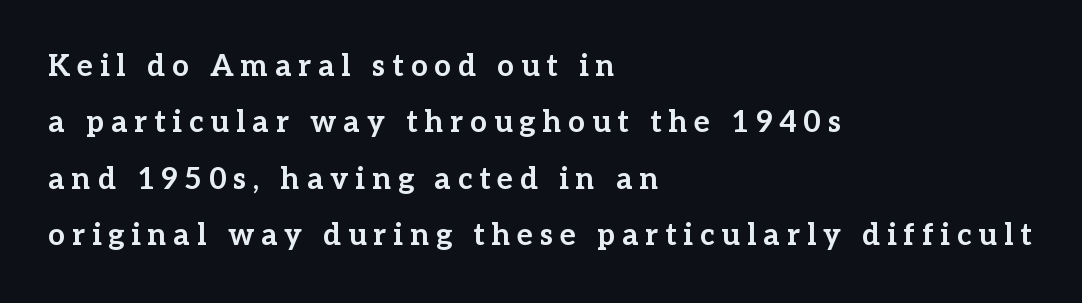
The image shows 30 px bold serif type, upright; set left-aligned, line spacing 1.88x, unusually wide letter spacing (+0.23 em), not underlined; low stroke contrast and a medium x-height.
